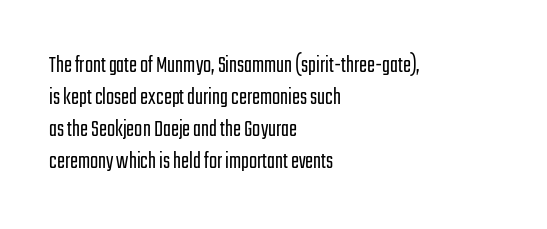
Q: Is the text bold? A: No.
Q: Is the text italic (slanted)? A: No, it is upright.
Q: Is the text underlined? A: No.
Q: How is the paragraph aligned? A: Left-aligned.
Q: Is the spacing between letters normal or unusually wide? A: Normal.
Q: Is the spacing between lines tight, normal or loose? A: Normal.
